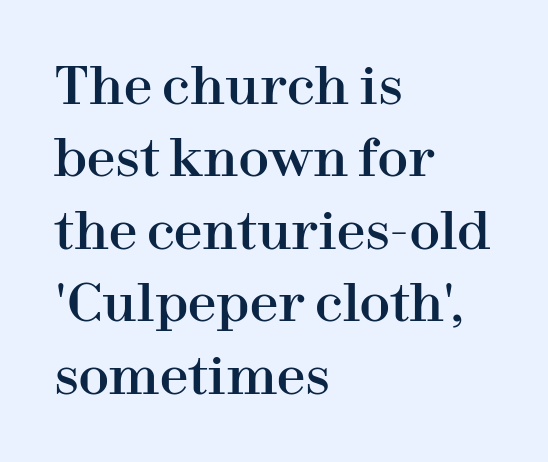
Q: Is the text italic (slanted)? A: No, it is upright.
Q: Is the typeface a serif or a sans-serif typeface? A: Serif.
Q: Is the text underlined? A: No.
Q: How is the paragraph aligned? A: Left-aligned.
Q: Is the spacing between letters normal or unusually wide? A: Normal.
Q: Is the spacing between lines tight, normal or loose? A: Normal.
Q: Width (condensed, normal, or wide)? A: Normal.
Q: Stroke contrast? A: High.
Q: x-height? A: Medium.
Q: Monospaced? A: No.
